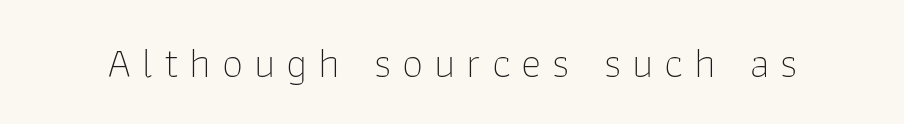
Q: Is the text bold? A: No.
Q: Is the text italic (slanted)? A: No, it is upright.
Q: Is the typeface a serif or a sans-serif typeface? A: Sans-serif.
Q: Is the text underlined? A: No.
Q: Is the spacing between letters normal or unusually wide? A: Unusually wide.
Q: Width (condensed, normal, or wide)? A: Normal.
Q: Stroke contrast? A: Low.
Q: x-height? A: Medium.
Q: Monospaced? A: No.
